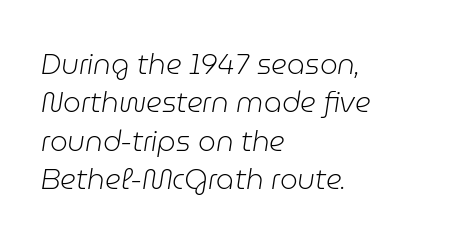
The image shows 28 px light type, italic (leaning right); set left-aligned, normal line spacing (1.37x), normal letter spacing, not underlined; low stroke contrast and a medium x-height.
